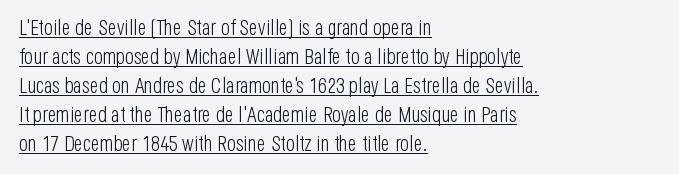
Is the block centered? No — it sits flush against the left margin. Descenders here cross a horizontal rule under the line. Caption: standard tracking, unaltered. Italic: no, the glyphs are upright roman.
